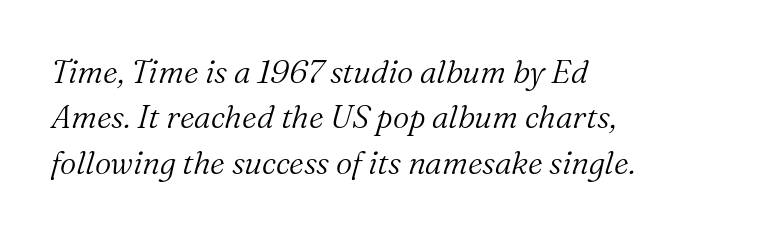
The image shows 32 px light serif type, italic (leaning right); set left-aligned, normal line spacing (1.42x), normal letter spacing, not underlined; medium stroke contrast and a medium x-height.
